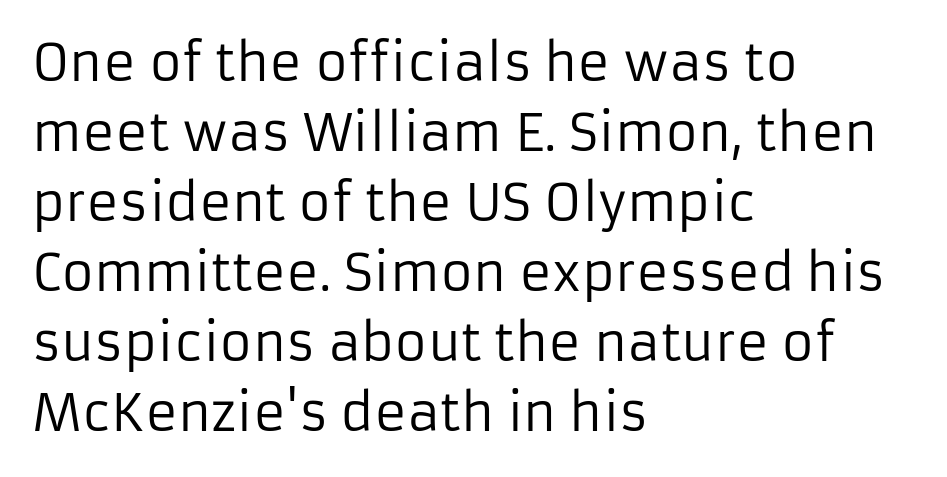
{"serif": "no", "italic": "no", "bold": "no", "weight": "regular", "width": "normal", "stroke_contrast": "low", "x_height": "medium", "monospaced": "no", "underline": "no", "align": "left", "line_spacing": "normal", "line_spacing_ratio": 1.4, "letter_spacing": "normal", "letter_spacing_em": 0.0, "glyph_px": 50}
